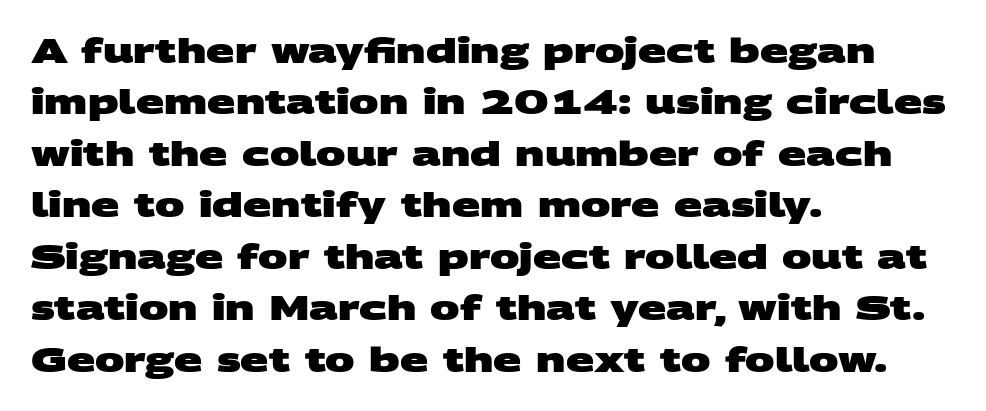
The line texture is even and compact thanks to regular tracking. Nobody drew a line under any word here. Check where the strokes stop: nothing finishes them off — pure sans. Chunky letters — that's bold for sure.
